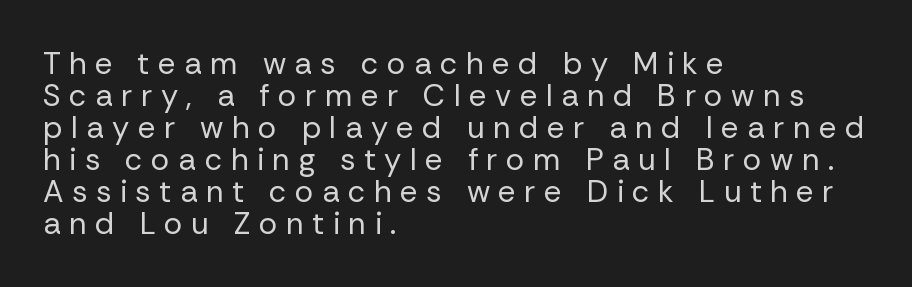
Q: Is the text bold? A: No.
Q: Is the text italic (slanted)? A: No, it is upright.
Q: Is the typeface a serif or a sans-serif typeface? A: Sans-serif.
Q: Is the text underlined? A: No.
Q: How is the paragraph aligned? A: Left-aligned.
Q: Is the spacing between letters normal or unusually wide? A: Unusually wide.
Q: Is the spacing between lines tight, normal or loose? A: Tight.
Q: Width (condensed, normal, or wide)? A: Normal.
Q: Stroke contrast? A: Low.
Q: x-height? A: Medium.
Q: Monospaced? A: No.
